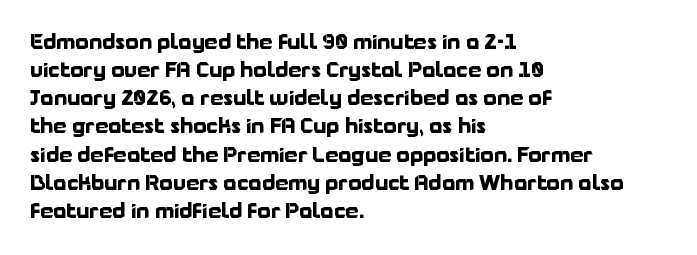
Q: Is the text bold? A: Yes.
Q: Is the text italic (slanted)? A: No, it is upright.
Q: Is the text underlined? A: No.
Q: How is the paragraph aligned? A: Left-aligned.
Q: Is the spacing between letters normal or unusually wide? A: Normal.
Q: Is the spacing between lines tight, normal or loose? A: Normal.
